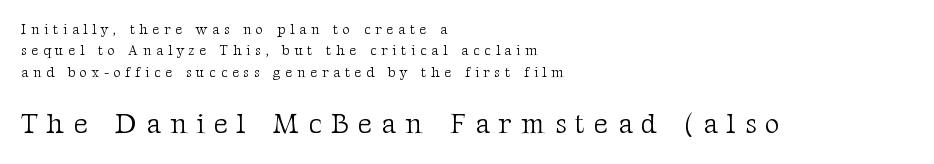
{"serif": "yes", "italic": "no", "bold": "no", "weight": "light", "width": "normal", "stroke_contrast": "medium", "x_height": "medium", "monospaced": "no", "underline": "no", "align": "left", "line_spacing": "normal", "line_spacing_ratio": 1.52, "letter_spacing": "wide", "letter_spacing_em": 0.33, "larger_block": "second", "size_ratio": 2.0, "glyph_px": 28}
